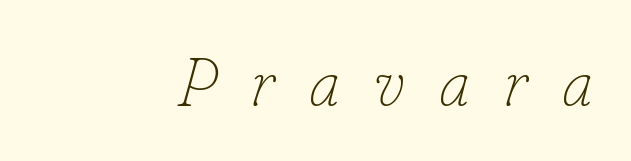
Q: Is the text bold? A: No.
Q: Is the text italic (slanted)? A: Yes, it leans right by about 16 degrees.
Q: Is the text underlined? A: No.
Q: How is the paragraph aligned? A: Right-aligned.
Q: Is the spacing between letters normal or unusually wide? A: Unusually wide.
Q: Width (condensed, normal, or wide)? A: Normal.
Q: Stroke contrast? A: Low.
Q: x-height? A: Small.
Q: Monospaced? A: No.
